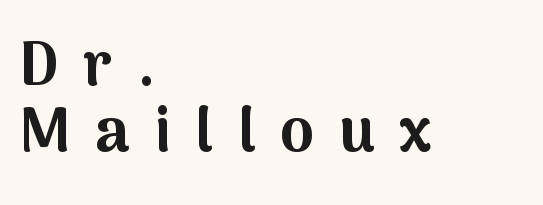
The image shows 61 px bold sans-serif type, upright; set left-aligned, tight line spacing (1.08x), unusually wide letter spacing (+0.4 em), not underlined; medium stroke contrast and a medium x-height.
